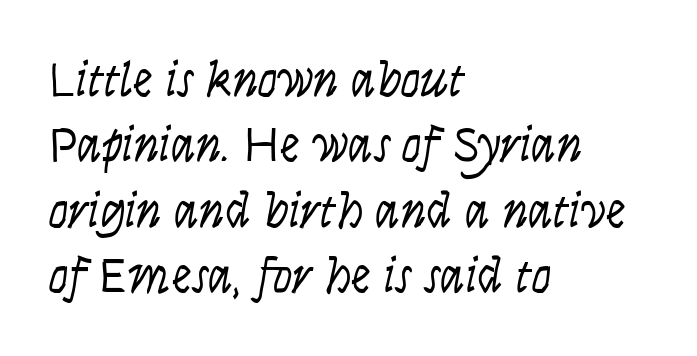
{"italic": "yes", "lean": "right", "slant_degrees": 9, "bold": "no", "weight": "light", "width": "condensed", "stroke_contrast": "low", "x_height": "large", "monospaced": "no", "underline": "no", "align": "left", "line_spacing": "normal", "line_spacing_ratio": 1.31, "letter_spacing": "normal", "letter_spacing_em": 0.0, "glyph_px": 50}
